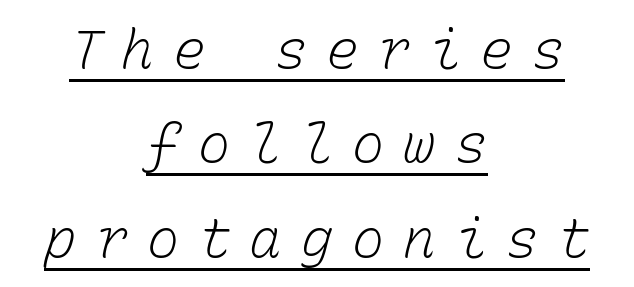
{"bold": "no", "weight": "light", "width": "normal", "stroke_contrast": "low", "x_height": "medium", "monospaced": "yes", "underline": "yes", "align": "center", "line_spacing_ratio": 1.75, "letter_spacing": "wide", "letter_spacing_em": 0.35, "glyph_px": 54}
